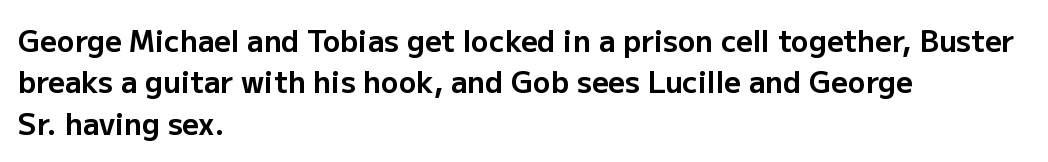
Q: Is the text bold? A: Yes.
Q: Is the text italic (slanted)? A: No, it is upright.
Q: Is the typeface a serif or a sans-serif typeface? A: Sans-serif.
Q: Is the text underlined? A: No.
Q: How is the paragraph aligned? A: Left-aligned.
Q: Is the spacing between letters normal or unusually wide? A: Normal.
Q: Is the spacing between lines tight, normal or loose? A: Normal.
Q: Width (condensed, normal, or wide)? A: Normal.
Q: Stroke contrast? A: Low.
Q: x-height? A: Medium.
Q: Monospaced? A: No.
